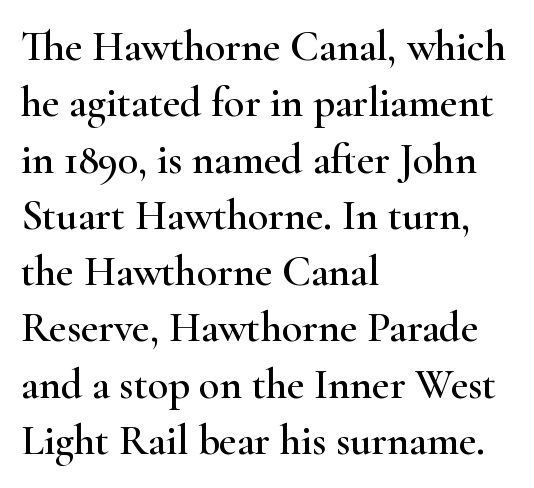
Q: Is the text italic (slanted)? A: No, it is upright.
Q: Is the typeface a serif or a sans-serif typeface? A: Serif.
Q: Is the text underlined? A: No.
Q: How is the paragraph aligned? A: Left-aligned.
Q: Is the spacing between letters normal or unusually wide? A: Normal.
Q: Is the spacing between lines tight, normal or loose? A: Normal.
Q: Width (condensed, normal, or wide)? A: Wide.
Q: Stroke contrast? A: High.
Q: x-height? A: Small.
Q: Monospaced? A: No.
